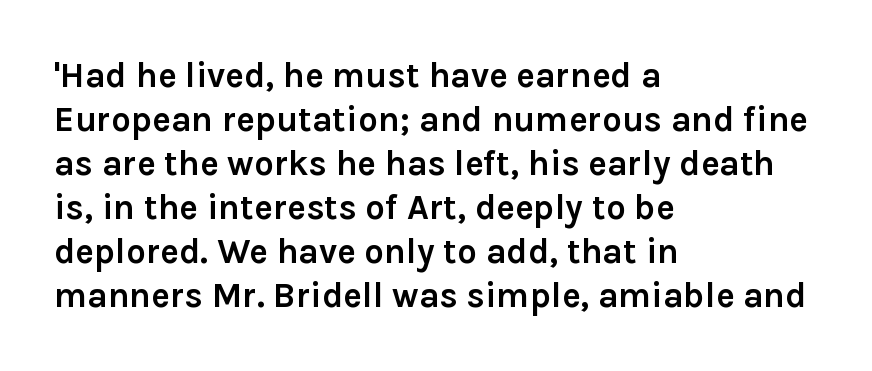
{"serif": "no", "italic": "no", "bold": "yes", "weight": "semibold", "width": "normal", "stroke_contrast": "low", "x_height": "medium", "monospaced": "no", "underline": "no", "align": "left", "line_spacing": "normal", "line_spacing_ratio": 1.26, "letter_spacing": "normal", "letter_spacing_em": 0.0, "glyph_px": 35}
